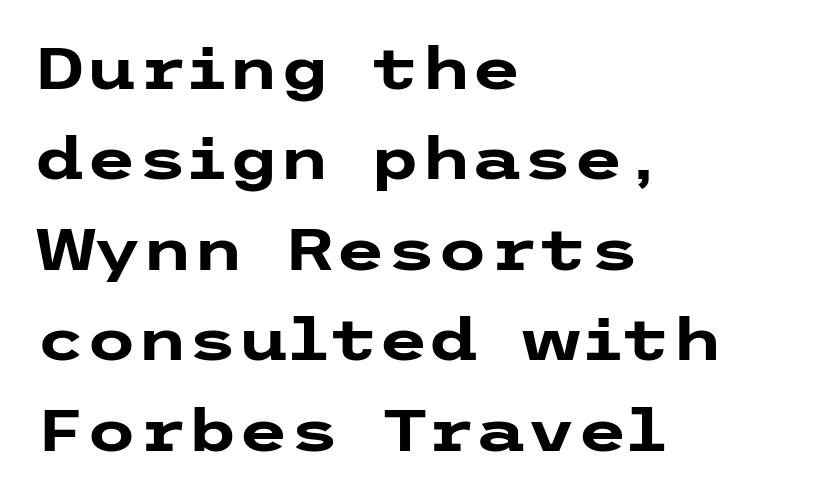
Q: Is the text bold? A: Yes.
Q: Is the text italic (slanted)? A: No, it is upright.
Q: Is the typeface a serif or a sans-serif typeface? A: Sans-serif.
Q: Is the text underlined? A: No.
Q: How is the paragraph aligned? A: Left-aligned.
Q: Is the spacing between letters normal or unusually wide? A: Normal.
Q: Is the spacing between lines tight, normal or loose? A: Normal.
Q: Width (condensed, normal, or wide)? A: Wide.
Q: Stroke contrast? A: Low.
Q: x-height? A: Medium.
